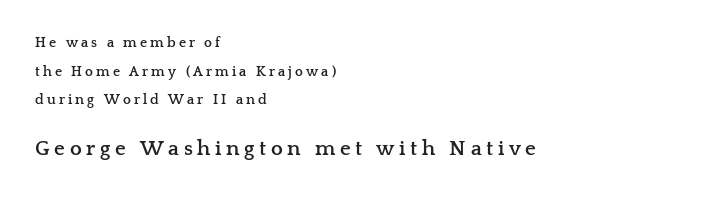
The tracking jumps out immediately: characters are airy and widely separated. Does the weight exceed regular? Yes, all the way to bold. Does the lettering tilt? It doesn't — this is upright. Only glyphs here, with clear space below each row. The ragged edge is on the right, which tells us the setting is flush left.
